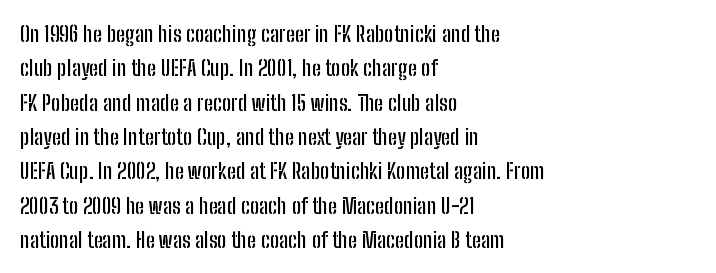
Teacher's note: observe the even left margin — that is flush-left alignment. The passage shown has conventional tracking throughout. It's the straight-up-and-down kind of type. The block of text has a typical density, with ordinary space between rows. The area under the type is left untouched.
